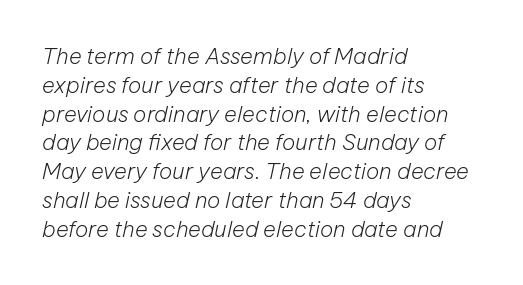
{"italic": "yes", "lean": "right", "slant_degrees": 12, "bold": "no", "underline": "no", "align": "left", "line_spacing": "normal", "line_spacing_ratio": 1.31, "letter_spacing": "normal", "letter_spacing_em": 0.0, "glyph_px": 22}
